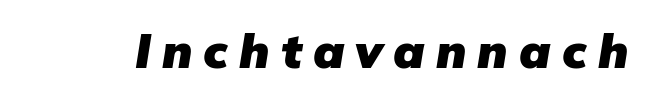
{"serif": "no", "bold": "yes", "weight": "heavy", "width": "normal", "stroke_contrast": "low", "x_height": "medium", "monospaced": "no", "underline": "no", "letter_spacing": "wide", "letter_spacing_em": 0.23, "glyph_px": 48}
